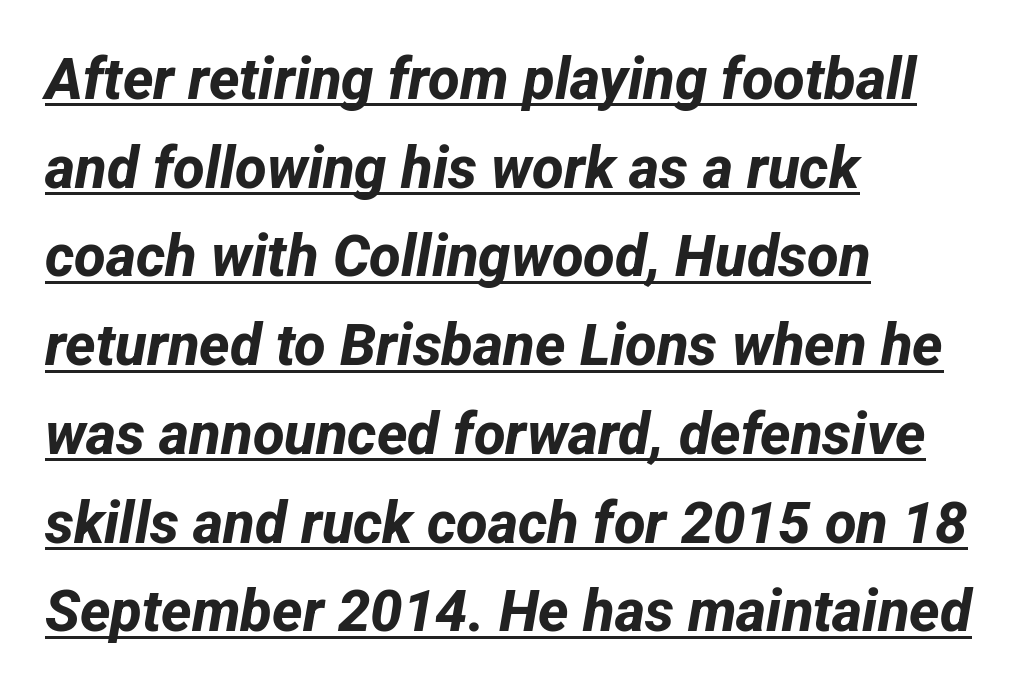
The image shows 58 px bold sans-serif type; set left-aligned, normal line spacing (1.53x), normal letter spacing, underlined; low stroke contrast and a medium x-height.
